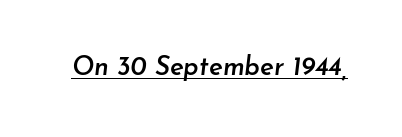
Q: Is the text bold? A: Semi-bold.
Q: Is the text italic (slanted)? A: Yes, it leans right by about 7 degrees.
Q: Is the text underlined? A: Yes.
Q: Is the spacing between letters normal or unusually wide? A: Normal.
